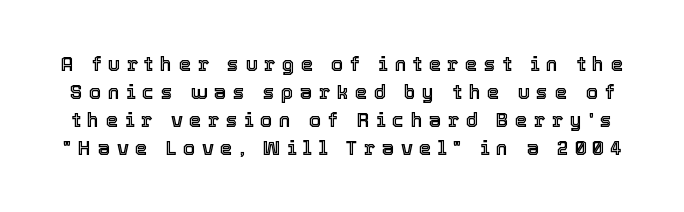
{"italic": "no", "underline": "no", "line_spacing": "normal", "line_spacing_ratio": 1.4, "letter_spacing": "wide", "letter_spacing_em": 0.32, "glyph_px": 20}
